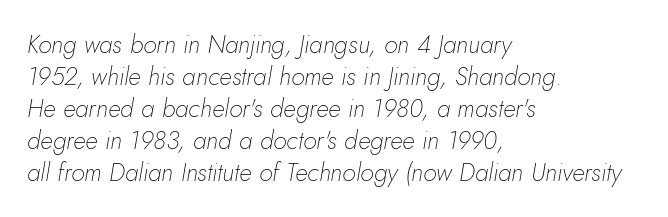
{"italic": "yes", "lean": "right", "slant_degrees": 10, "bold": "no", "underline": "no", "align": "left", "line_spacing": "normal", "line_spacing_ratio": 1.28, "letter_spacing": "normal", "letter_spacing_em": 0.0, "glyph_px": 25}
